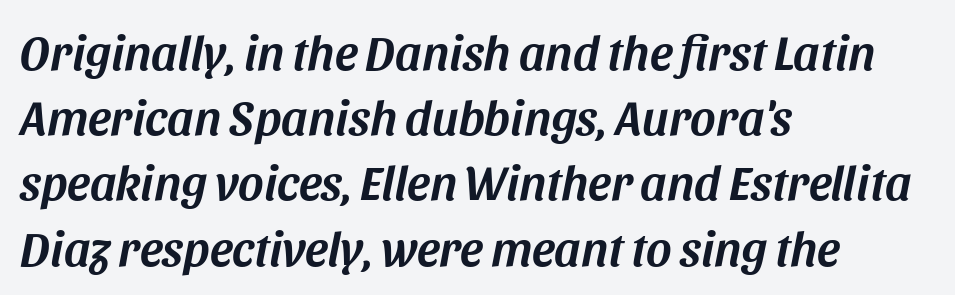
{"italic": "yes", "lean": "right", "slant_degrees": 11, "width": "normal", "stroke_contrast": "medium", "x_height": "large", "monospaced": "no", "underline": "no", "align": "left", "line_spacing": "normal", "line_spacing_ratio": 1.33, "letter_spacing": "normal", "letter_spacing_em": 0.0, "glyph_px": 49}
